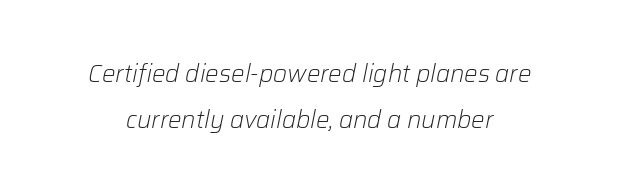
The image shows 24 px text type, italic (leaning right); set loose line spacing (1.9x), normal letter spacing, not underlined.
